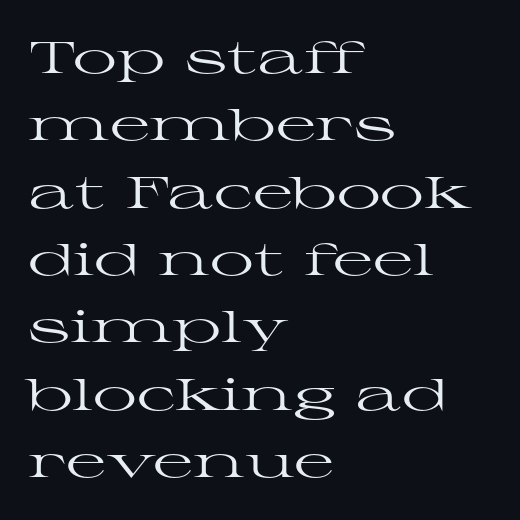
Stroke thickness stays within the range of a standard reading face or lighter. A typesetter would call this proportional, since set widths differ per character. The face used here is rendered with its standard letterfit. The designer went with a serif here, giving each stem small feet. A clean baseline with only descenders dipping below it. Is there any slant? The stems are plumb.
